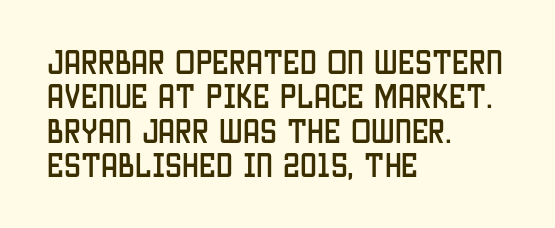
The image shows 27 px text type, upright; set left-aligned, normal line spacing (1.27x), normal letter spacing, not underlined.
